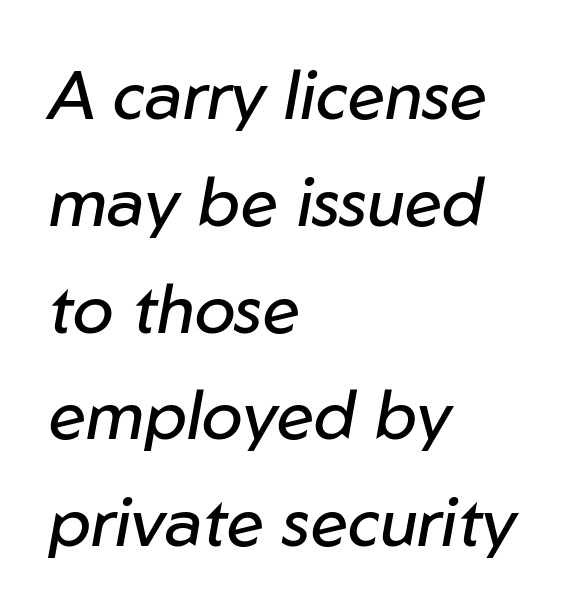
The image shows 68 px regular-weight type, italic (leaning right); set left-aligned, normal line spacing (1.57x), normal letter spacing, not underlined; low stroke contrast and a medium x-height.
